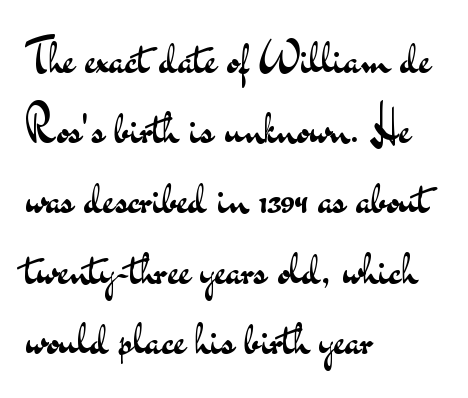
Q: Is the text bold? A: No.
Q: Is the text italic (slanted)? A: Yes.
Q: Is the typeface a serif or a sans-serif typeface? A: Sans-serif.
Q: Is the text underlined? A: No.
Q: How is the paragraph aligned? A: Left-aligned.
Q: Is the spacing between letters normal or unusually wide? A: Normal.
Q: Is the spacing between lines tight, normal or loose? A: Normal.
Q: Width (condensed, normal, or wide)? A: Wide.
Q: Stroke contrast? A: Medium.
Q: x-height? A: Small.
Q: Monospaced? A: No.
